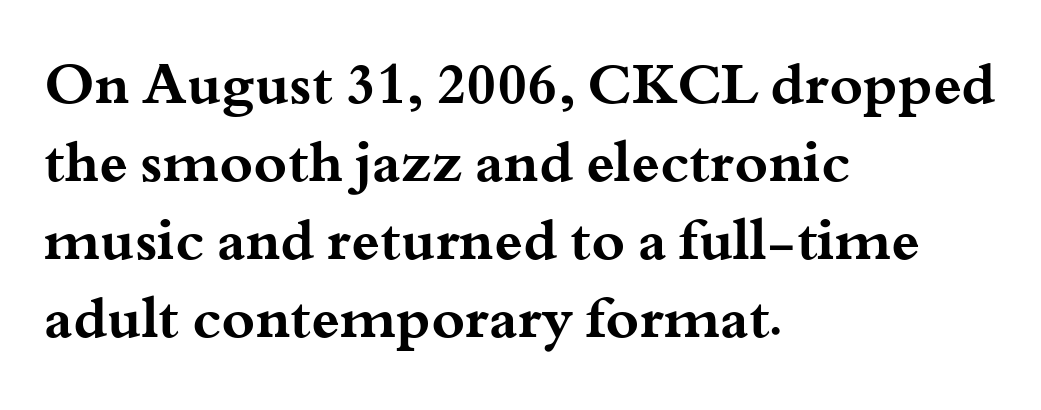
Is this a fixed-width face? No — the glyphs have proportional, varying widths. Classification — serif. Words appear dense and cohesive because spacing is normal. You'd pick this weight for a headline — it's a proper bold. Reading down the block, your eye returns to a fixed left position each line.
